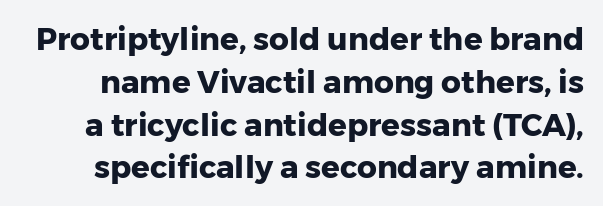
Q: Is the text bold? A: Yes.
Q: Is the text italic (slanted)? A: No, it is upright.
Q: Is the typeface a serif or a sans-serif typeface? A: Sans-serif.
Q: Is the text underlined? A: No.
Q: Is the spacing between letters normal or unusually wide? A: Normal.
Q: Is the spacing between lines tight, normal or loose? A: Normal.
Q: Width (condensed, normal, or wide)? A: Normal.
Q: Stroke contrast? A: Low.
Q: x-height? A: Medium.
Q: Monospaced? A: No.
